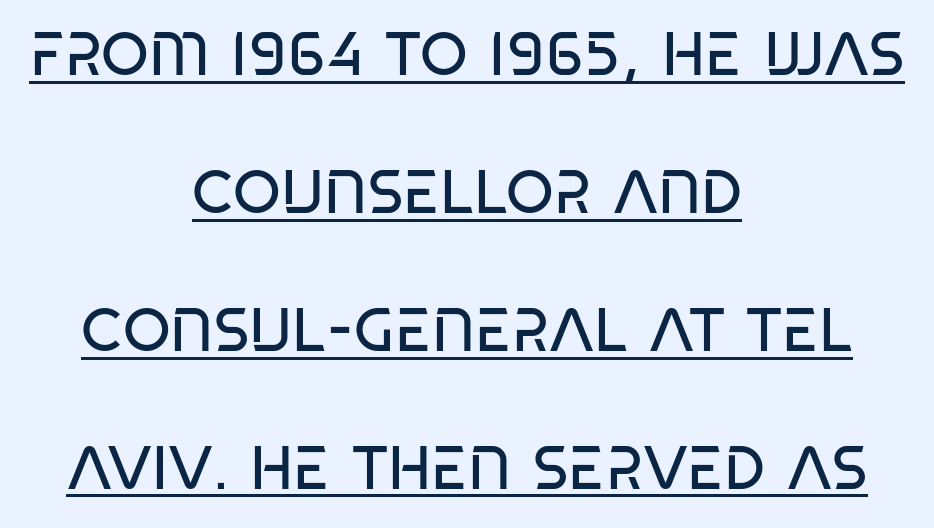
Q: Is the text bold? A: No.
Q: Is the typeface a serif or a sans-serif typeface? A: Sans-serif.
Q: Is the text underlined? A: Yes.
Q: How is the paragraph aligned? A: Centered.
Q: Is the spacing between letters normal or unusually wide? A: Normal.
Q: Is the spacing between lines tight, normal or loose? A: Loose.
Q: Width (condensed, normal, or wide)? A: Condensed.
Q: Stroke contrast? A: Low.
Q: x-height? A: Large.
Q: Monospaced? A: No.
